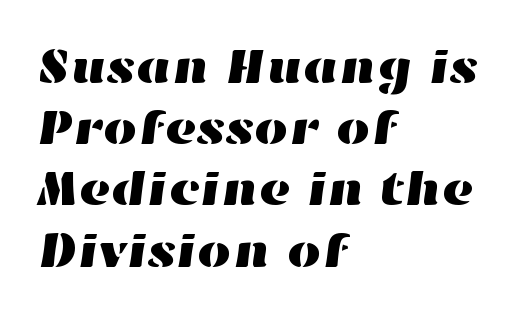
{"width": "wide", "stroke_contrast": "high", "x_height": "medium", "monospaced": "no", "underline": "no", "align": "left", "line_spacing": "normal", "line_spacing_ratio": 1.25, "letter_spacing": "normal", "letter_spacing_em": 0.0, "glyph_px": 49}
